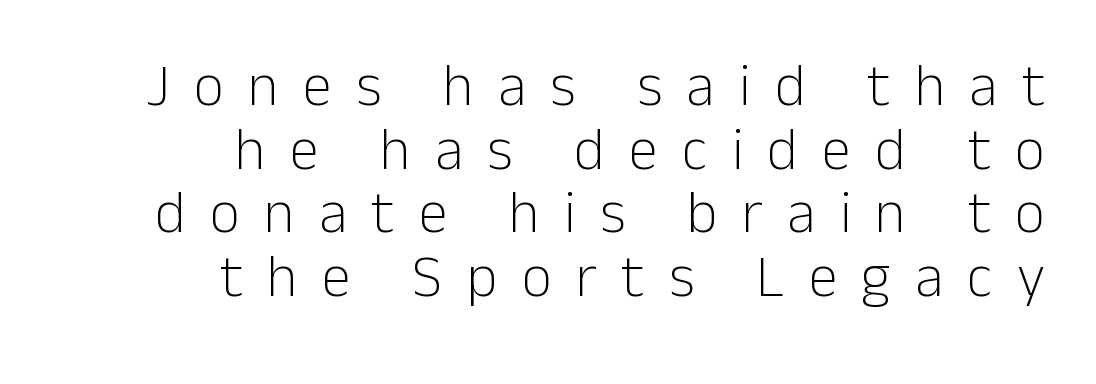
The image shows 59 px light sans-serif type, upright; set right-aligned, tight line spacing (1.08x), unusually wide letter spacing (+0.41 em), not underlined; low stroke contrast and a medium x-height.
